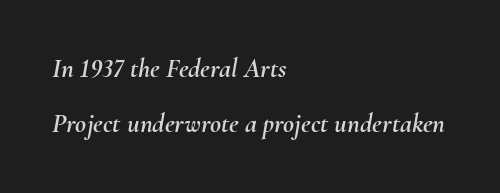
The image shows 27 px text type, italic (leaning right); set left-aligned, loose line spacing (2.04x), normal letter spacing, not underlined.
